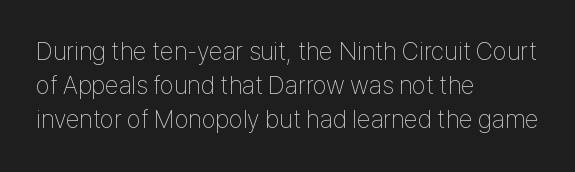
The area under the type is left untouched. A roman cut, with each character standing at attention. Observe the ordinary spacing: letters are neighbours, not strangers. Notice how the passage keeps a crisp vertical edge on the left only.
